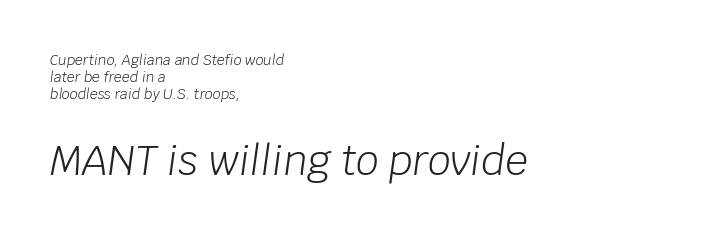
The line texture is even and compact thanks to regular tracking. Descender tails drop into unmarked territory. A typesetter would call this proportional, since set widths differ per character. This rendering uses left alignment, leaving the right contour irregular.
